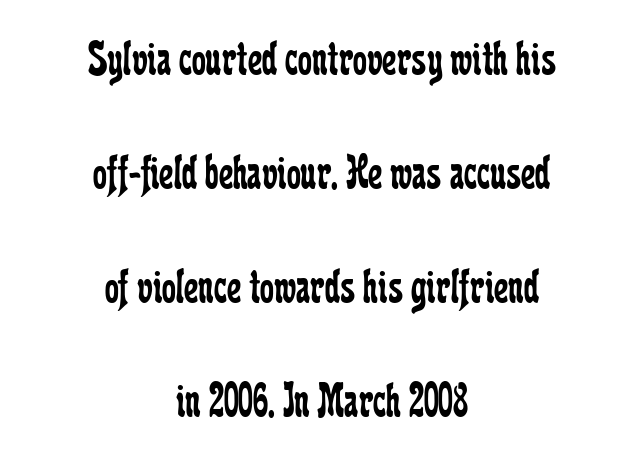
Q: Is the text bold? A: No.
Q: Is the text italic (slanted)? A: No, it is upright.
Q: Is the typeface a serif or a sans-serif typeface? A: Serif.
Q: Is the text underlined? A: No.
Q: How is the paragraph aligned? A: Centered.
Q: Is the spacing between letters normal or unusually wide? A: Normal.
Q: Is the spacing between lines tight, normal or loose? A: Loose.
Q: Width (condensed, normal, or wide)? A: Condensed.
Q: Stroke contrast? A: Low.
Q: x-height? A: Medium.
Q: Monospaced? A: No.
